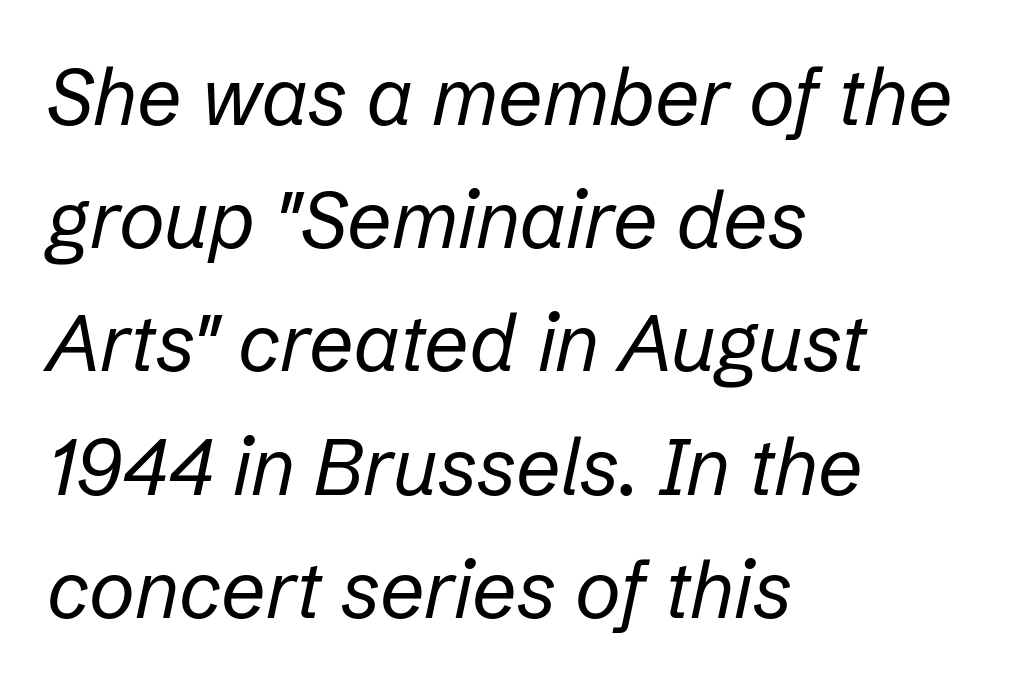
{"italic": "yes", "lean": "right", "slant_degrees": 12, "bold": "no", "weight": "regular", "width": "normal", "stroke_contrast": "low", "x_height": "medium", "monospaced": "no", "underline": "no", "align": "left", "line_spacing": "normal", "line_spacing_ratio": 1.56, "letter_spacing": "normal", "letter_spacing_em": 0.0, "glyph_px": 79}
